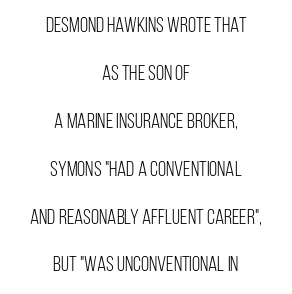
Q: Is the text bold? A: No.
Q: Is the text italic (slanted)? A: No, it is upright.
Q: Is the text underlined? A: No.
Q: How is the paragraph aligned? A: Centered.
Q: Is the spacing between letters normal or unusually wide? A: Normal.
Q: Is the spacing between lines tight, normal or loose? A: Loose.
